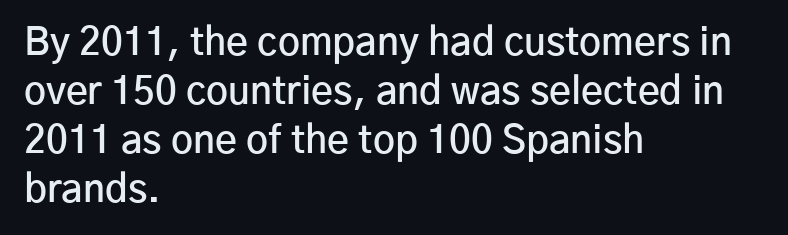
The image shows 38 px semibold sans-serif type, upright; set left-aligned, normal line spacing (1.29x), normal letter spacing, not underlined; low stroke contrast and a medium x-height.
